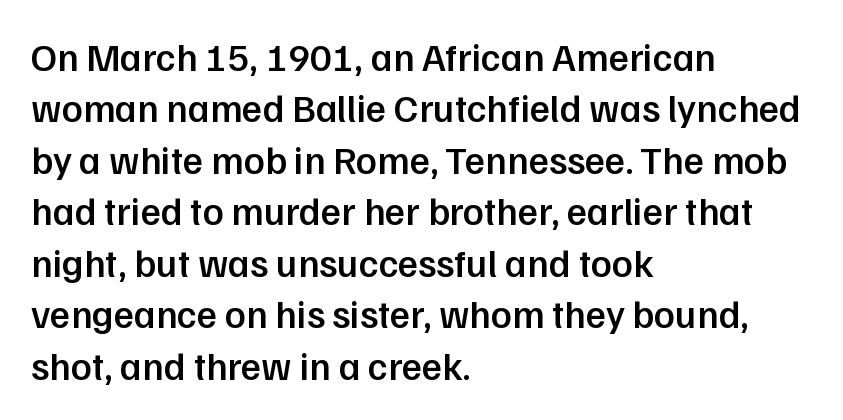
Q: Is the text bold? A: Semi-bold.
Q: Is the text italic (slanted)? A: No, it is upright.
Q: Is the typeface a serif or a sans-serif typeface? A: Sans-serif.
Q: Is the text underlined? A: No.
Q: How is the paragraph aligned? A: Left-aligned.
Q: Is the spacing between letters normal or unusually wide? A: Normal.
Q: Is the spacing between lines tight, normal or loose? A: Normal.
Q: Width (condensed, normal, or wide)? A: Normal.
Q: Stroke contrast? A: Low.
Q: x-height? A: Medium.
Q: Monospaced? A: No.
